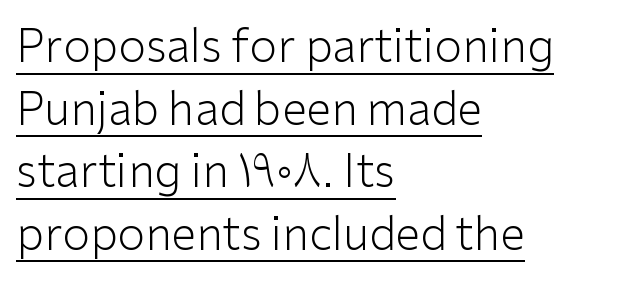
Q: Is the text bold? A: No.
Q: Is the text italic (slanted)? A: No, it is upright.
Q: Is the typeface a serif or a sans-serif typeface? A: Sans-serif.
Q: Is the text underlined? A: Yes.
Q: How is the paragraph aligned? A: Left-aligned.
Q: Is the spacing between letters normal or unusually wide? A: Normal.
Q: Is the spacing between lines tight, normal or loose? A: Normal.
Q: Width (condensed, normal, or wide)? A: Normal.
Q: Stroke contrast? A: Low.
Q: x-height? A: Medium.
Q: Monospaced? A: No.
